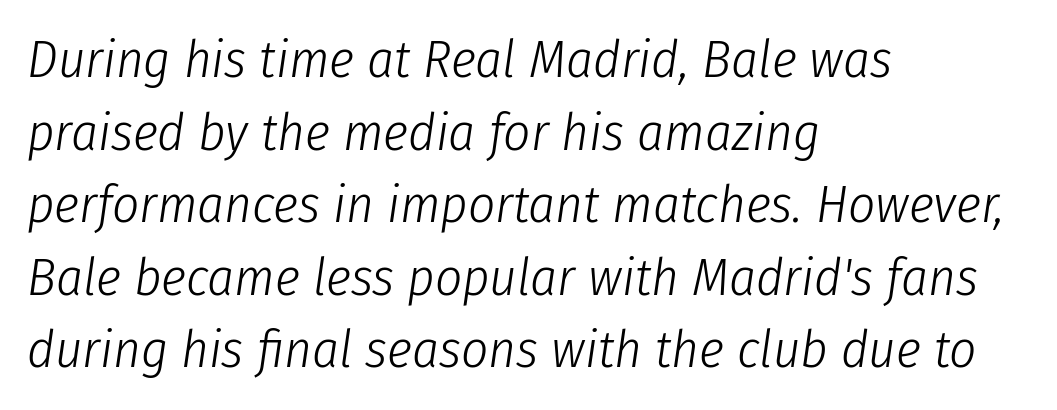
The image shows 53 px light, condensed type, italic (leaning right); set left-aligned, normal line spacing (1.37x), normal letter spacing, not underlined; low stroke contrast and a medium x-height.
